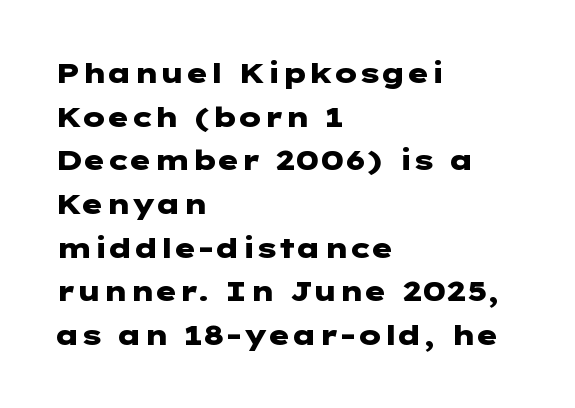
The image shows 28 px heavy, wide sans-serif type, upright; set left-aligned, normal line spacing (1.56x), normal letter spacing, not underlined; low stroke contrast and a medium x-height.
